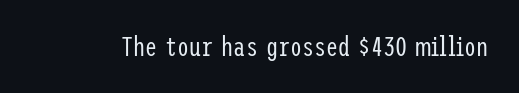
{"italic": "no", "bold": "no", "underline": "no", "letter_spacing": "normal", "letter_spacing_em": 0.0, "glyph_px": 27}
